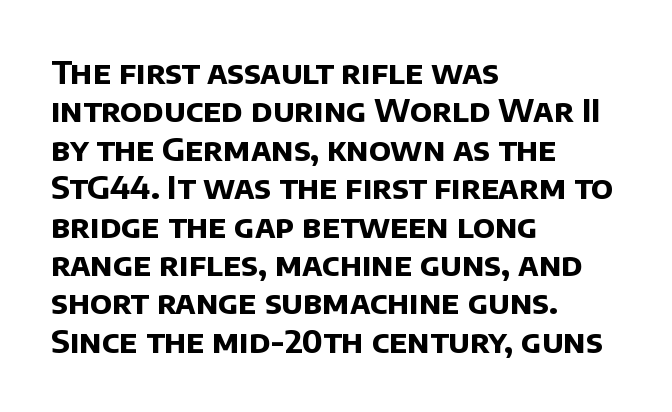
The image shows 32 px bold sans-serif type; set left-aligned, line spacing 1.2x, normal letter spacing, not underlined; low stroke contrast and a large x-height.
